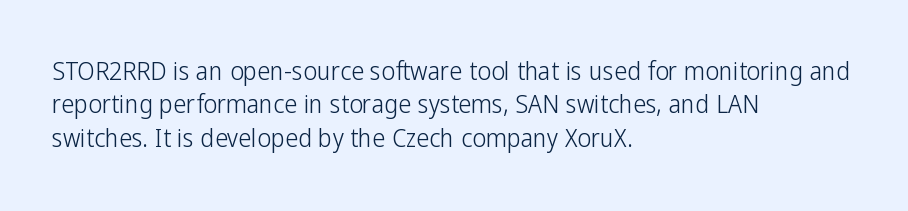
Compared with typical paragraphs, the rows here are spaced about the same. The letters stand straight up with perfectly vertical stems. Short and long lines alike share a common starting point at left. Is the stroke heavy? The answer is a plain regular-or-lighter. In terms of letterspacing, this is plain default setting. Just letters on the line, the space beneath them empty.
